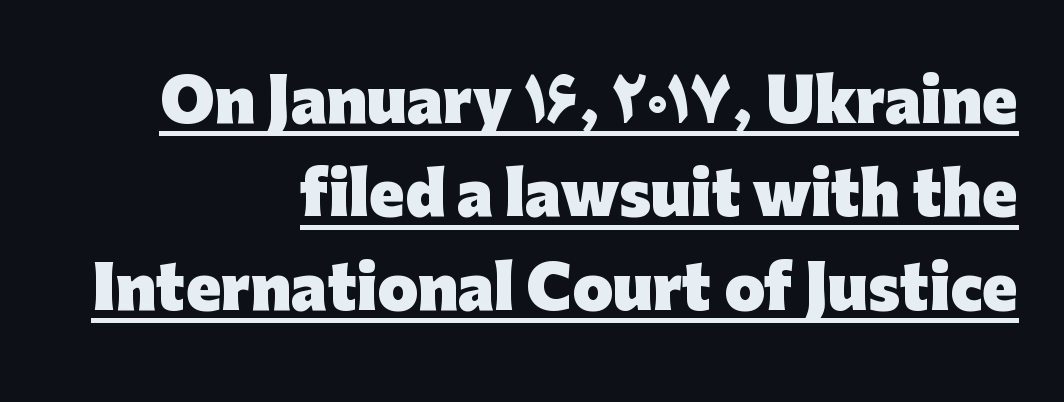
The image shows 58 px heavy sans-serif type, upright; set right-aligned, normal line spacing (1.61x), normal letter spacing, underlined; low stroke contrast and a medium x-height.
